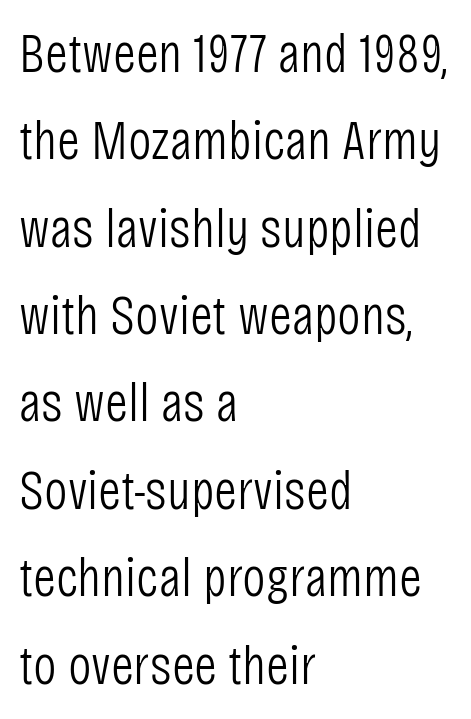
Line spacing here is normal. Is this a fixed-width face? No — the glyphs have proportional, varying widths. This sample uses a sans-serif face. Weight: regular or lighter.
